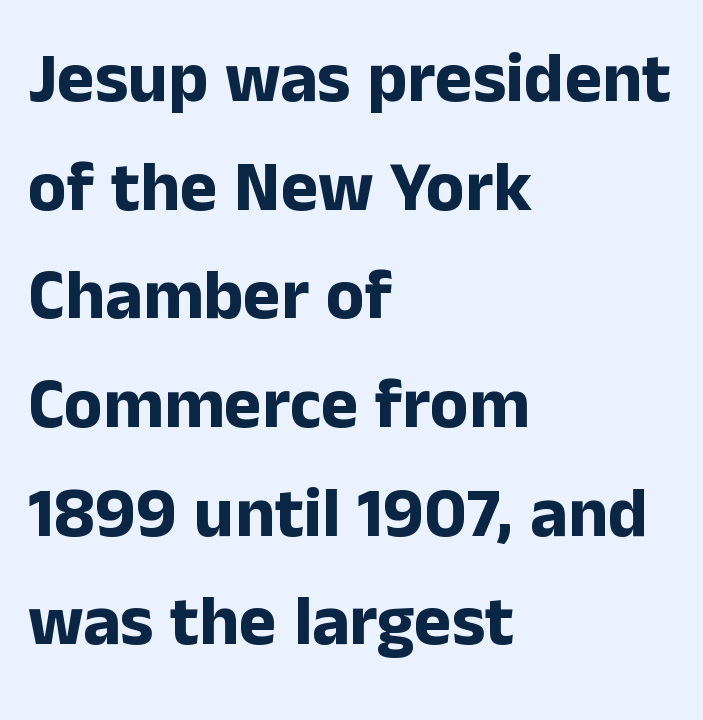
{"serif": "no", "italic": "no", "bold": "yes", "weight": "bold", "width": "normal", "stroke_contrast": "low", "x_height": "medium", "monospaced": "no", "underline": "no", "align": "left", "line_spacing": "normal", "line_spacing_ratio": 1.53, "letter_spacing": "normal", "letter_spacing_em": 0.0, "glyph_px": 71}
